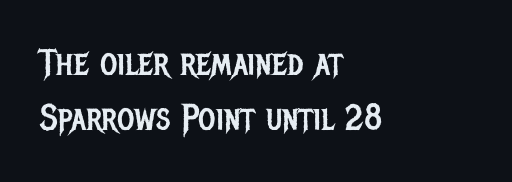
Weight: not bold — regular or lighter. These lines are set flush left with a ragged right edge. Honestly, the letter spacing is just normal — you wouldn't notice it. The font's upright variant was chosen for this text. Vertical spacing — default. In terms of letterform style, serifs are entirely absent.
